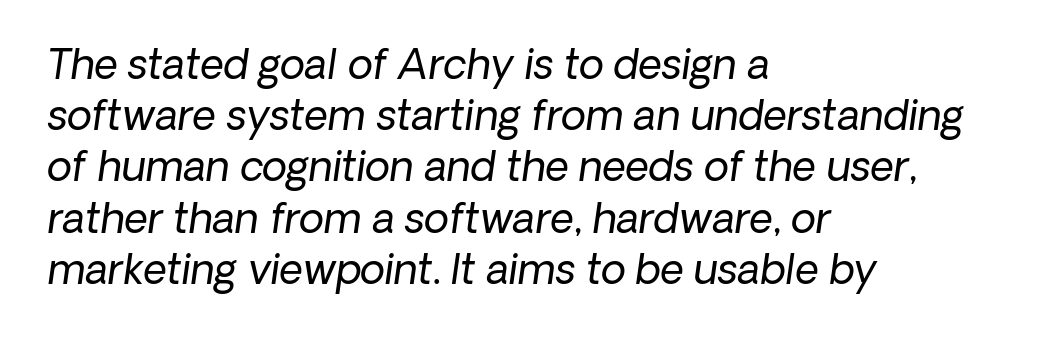
{"italic": "yes", "lean": "right", "slant_degrees": 8, "bold": "no", "weight": "regular", "width": "normal", "stroke_contrast": "low", "x_height": "medium", "monospaced": "no", "underline": "no", "align": "left", "line_spacing": "normal", "line_spacing_ratio": 1.25, "letter_spacing": "normal", "letter_spacing_em": 0.0, "glyph_px": 41}
